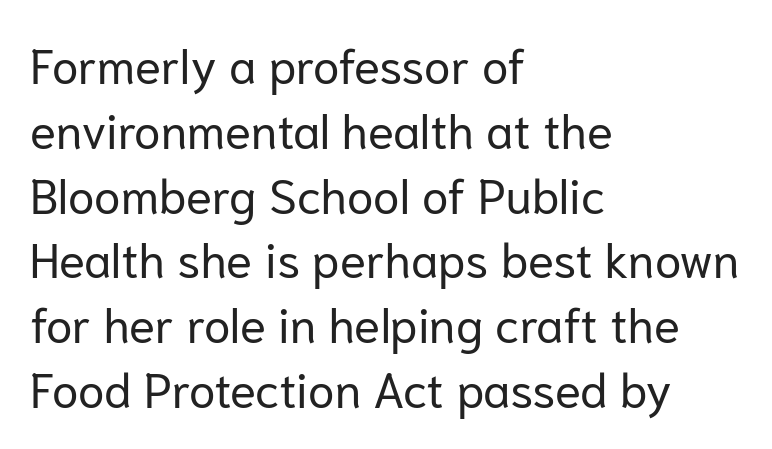
The axis of the letterforms is exactly vertical. Regarding serifs, this sample does without them. Quick note: underline off. One glance says typical: line gaps are just what's usual.
